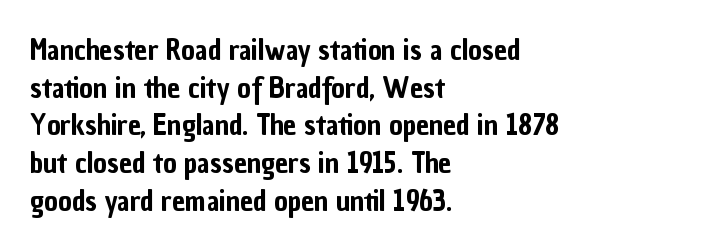
Q: Is the text italic (slanted)? A: No, it is upright.
Q: Is the typeface a serif or a sans-serif typeface? A: Sans-serif.
Q: Is the text underlined? A: No.
Q: How is the paragraph aligned? A: Left-aligned.
Q: Is the spacing between letters normal or unusually wide? A: Normal.
Q: Is the spacing between lines tight, normal or loose? A: Normal.
Q: Width (condensed, normal, or wide)? A: Condensed.
Q: Stroke contrast? A: Low.
Q: x-height? A: Medium.
Q: Monospaced? A: No.
